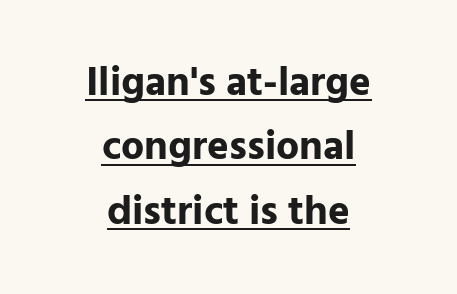
Note: no serifs on the glyphs. Tracking here is standard; glyphs follow each other at the usual distance. A roman cut, with each character standing at attention. Vertical spacing — default. Notice how thick the strokes are: this is what a full bold looks like. Think of a printed novel: that variable character pitch is what you see here.
